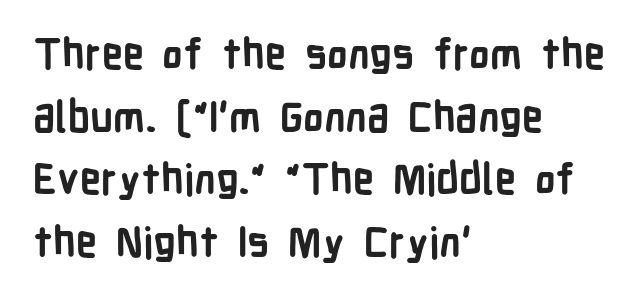
The image shows 42 px semibold, condensed sans-serif type, upright; set left-aligned, normal line spacing (1.49x), normal letter spacing, not underlined; low stroke contrast and a medium x-height.
